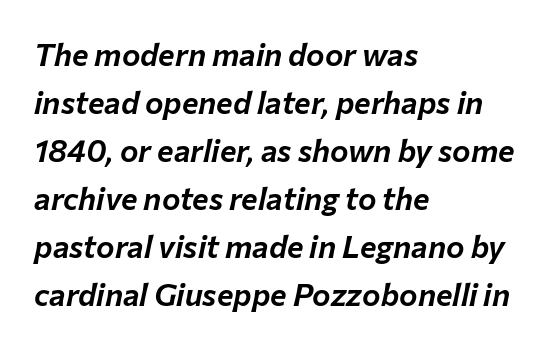
The image shows 31 px text type, italic (leaning right); set left-aligned, normal line spacing (1.55x), normal letter spacing, not underlined; low stroke contrast and a medium x-height.
